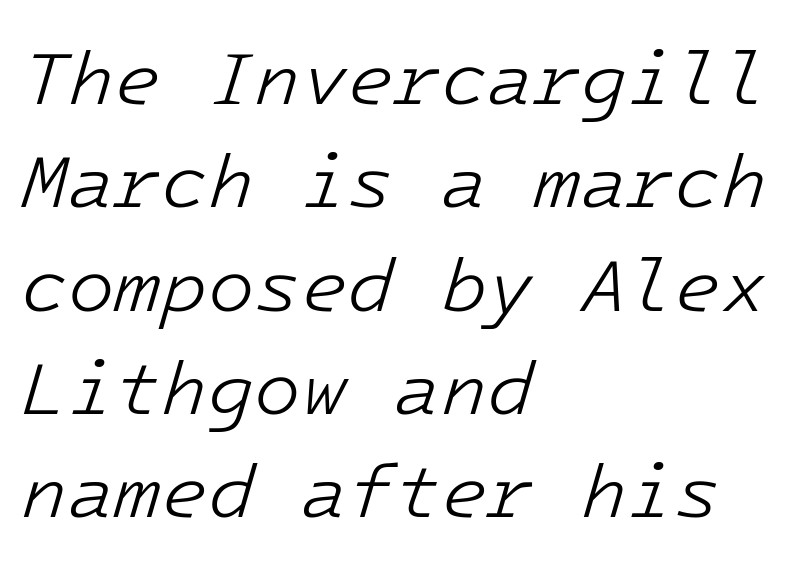
The image shows 76 px light type, italic (leaning right); set left-aligned, normal line spacing (1.36x), normal letter spacing, not underlined; low stroke contrast and a medium x-height.
